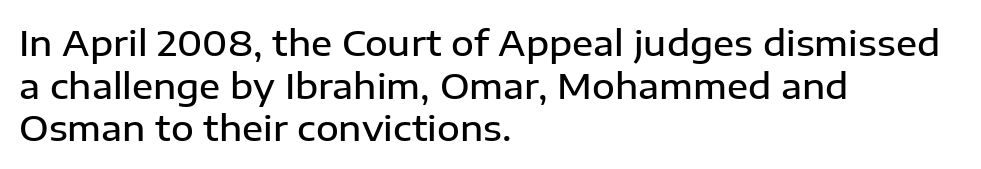
Lines of text with bare space underneath. The passage shown is semibold, sitting just below true bold. There is no visible air inserted between adjacent glyphs. Characters remain perfectly vertical along every line. The characters display no serif detailing; their extremities are plain. The lines in this sample share a left origin and differ only in where they stop.
